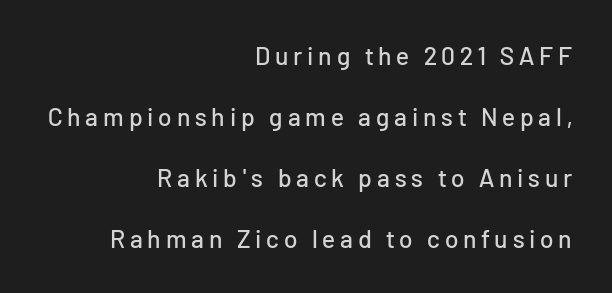
Successive baselines arrive slowly, with a big drop between each. The lines in this sample share a right terminus and differ only in where they begin. Letters rest on an invisible, unmarked baseline. Does the lettering tilt? It doesn't — this is upright.
